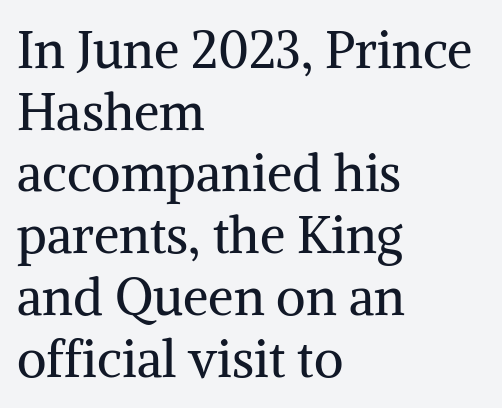
{"serif": "yes", "italic": "no", "bold": "no", "weight": "regular", "width": "normal", "stroke_contrast": "medium", "x_height": "medium", "monospaced": "no", "underline": "no", "align": "left", "line_spacing_ratio": 1.21, "letter_spacing": "normal", "letter_spacing_em": 0.0, "glyph_px": 51}
